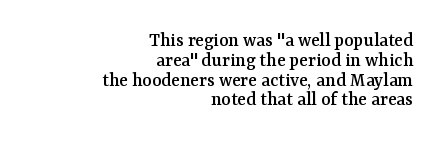
Reading down the column, the eye jumps only a short way to each next line. The typography opts for an upright posture over an oblique one. In terms of letterspacing, this is plain default setting. Type without underlining.
